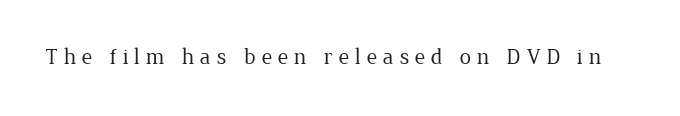
Between one letter and the next there's a generous, obvious gap. No chunkiness to these letters — they're not bold. You can tell it's not italic because the verticals are truly vertical. The space directly below the letters is spotless.
